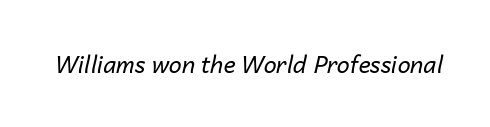
The image shows 23 px text type, italic (leaning right); set normal letter spacing, not underlined.
